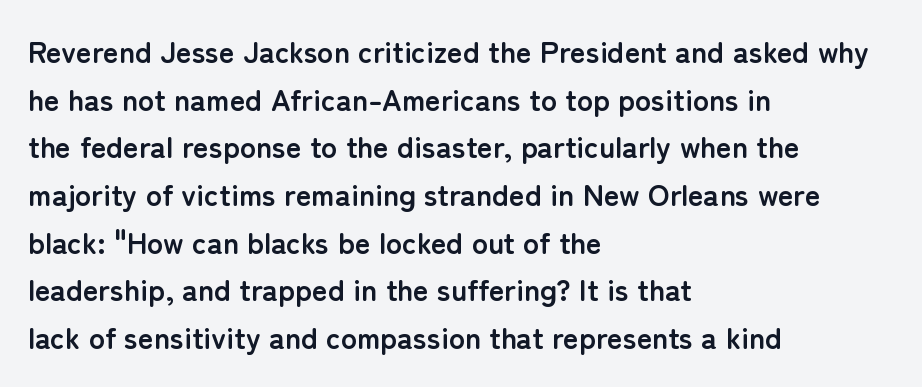
The image shows 30 px semibold sans-serif type, upright; set left-aligned, normal line spacing (1.59x), normal letter spacing, not underlined; low stroke contrast and a medium x-height.
